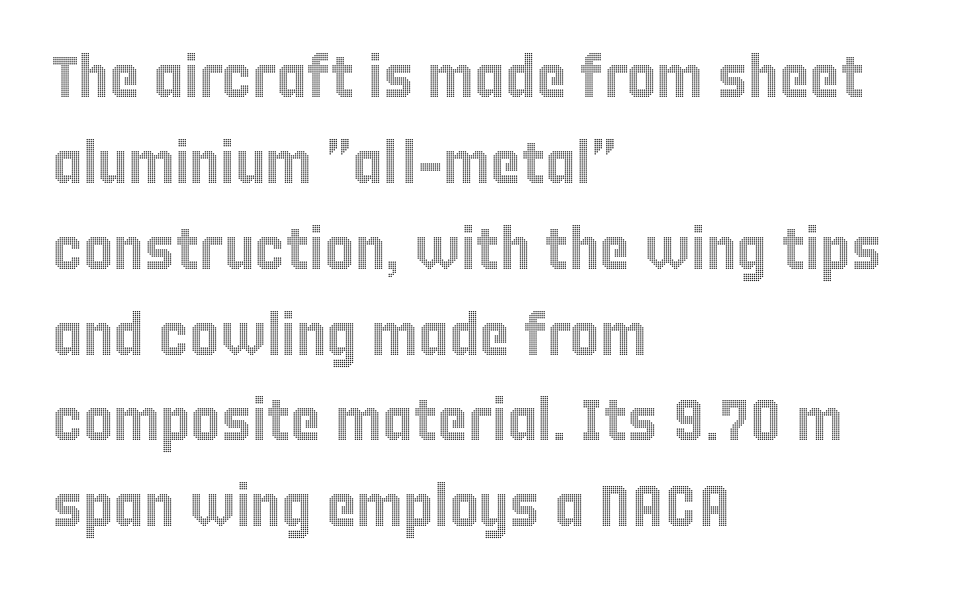
Q: Is the text italic (slanted)? A: No, it is upright.
Q: Is the text underlined? A: No.
Q: How is the paragraph aligned? A: Left-aligned.
Q: Is the spacing between letters normal or unusually wide? A: Normal.
Q: Is the spacing between lines tight, normal or loose? A: Normal.
Q: Width (condensed, normal, or wide)? A: Condensed.
Q: x-height? A: Large.
Q: Monospaced? A: No.
